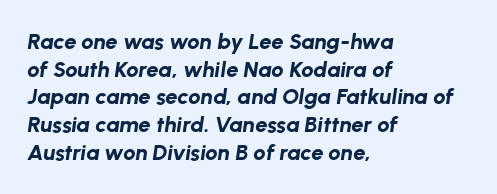
Q: Is the text bold? A: Yes.
Q: Is the text italic (slanted)? A: Yes, it leans right by about 8 degrees.
Q: Is the text underlined? A: No.
Q: How is the paragraph aligned? A: Left-aligned.
Q: Is the spacing between letters normal or unusually wide? A: Normal.
Q: Is the spacing between lines tight, normal or loose? A: Normal.
